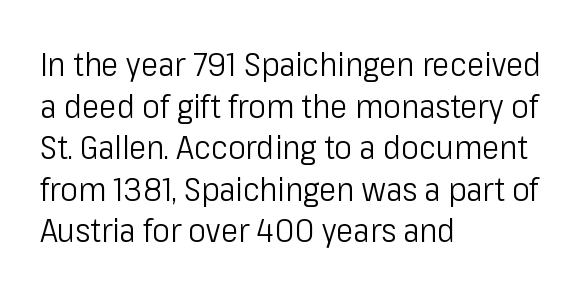
The line texture is even and compact thanks to regular tracking. Heft: none added — not bold. Varying glyph widths throughout — classic text-font behaviour. Letterform terminals end flat and unadorned throughout the passage. Casual observation: everything's shoved over to the left. These lines sit exactly where default settings would place them.
